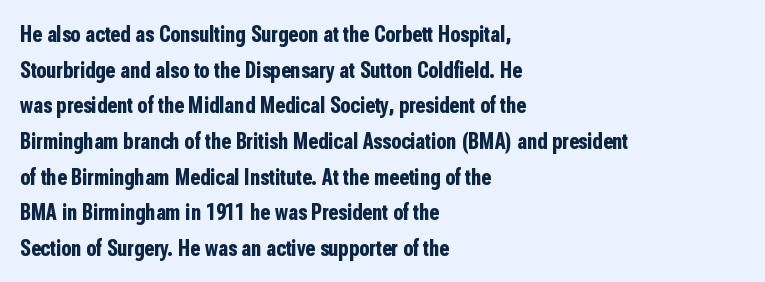
The image shows 23 px bold type, upright; set left-aligned, normal line spacing (1.55x), normal letter spacing, not underlined.
